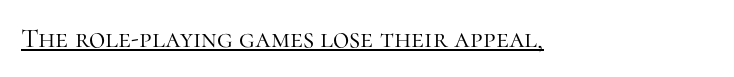
The image shows 28 px light serif type, upright; set normal letter spacing, underlined; high stroke contrast and a medium x-height.
